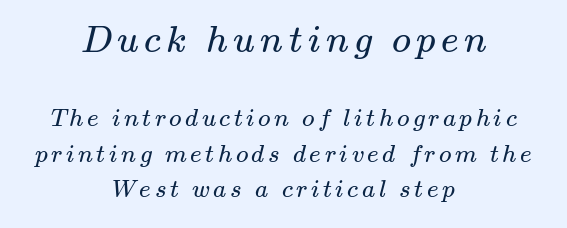
The initial chunk of copy outweighs the following chunk in type size. The glyphs are unaccompanied by any horizontal stroke below them. This rendering uses center alignment, leaving both contours irregular but symmetric. This sample has the flowing, uneven cadence of proportional lettering. This is serif lettering, the kind often seen in printed books.
